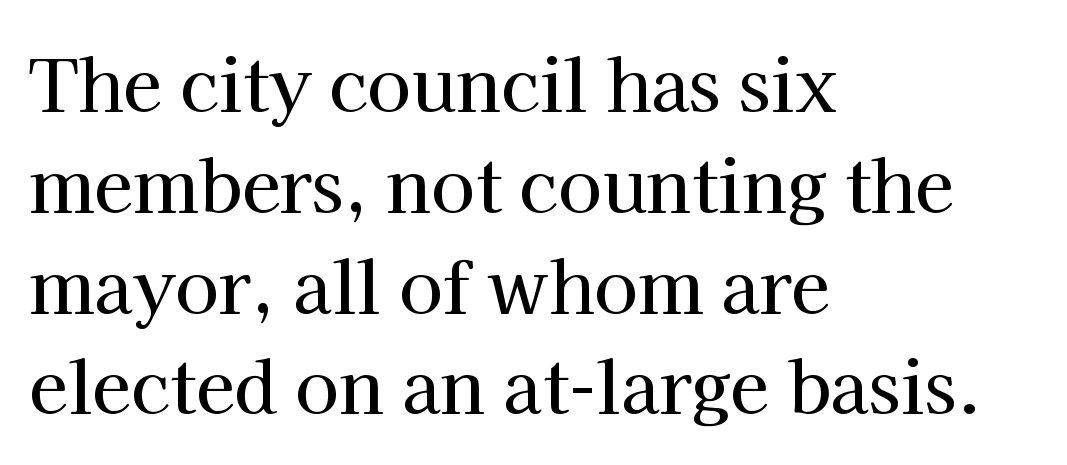
Plain, unruled lines of type. The axis of the letterforms is exactly vertical. Words appear dense and cohesive because spacing is normal. All the whitespace from short lines collects on the right. You could not count columns in this text — the font is proportionally spaced.
